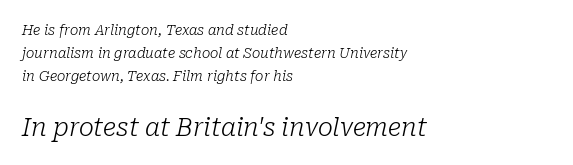
Quick note: italic. In terms of leading, this rendering sits right in the middle. Where is the straight margin? On the left. Does extra space separate the letters? No, they use regular spacing.
